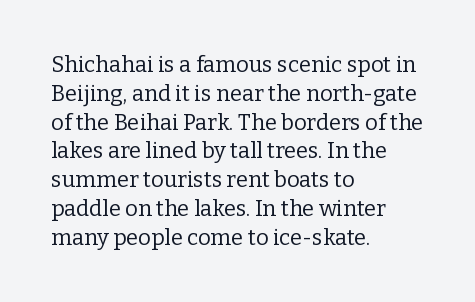
No extra ink here — the face is not bold. The ragged edge is on the right, which tells us the setting is flush left. Decoration check: the copy has no underline. Between one letter and the next there's only the usual sliver of space. No italicization has been applied; the sample stays upright. Successive baselines arrive at the customary interval.
